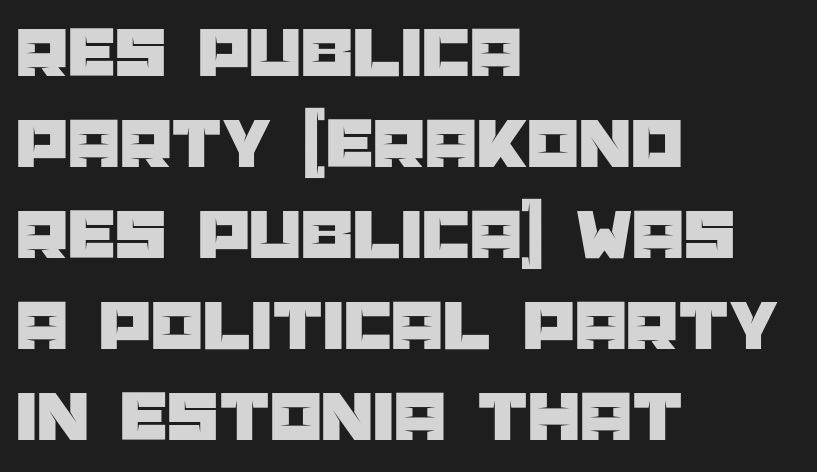
Q: Is the text italic (slanted)? A: No, it is upright.
Q: Is the typeface a serif or a sans-serif typeface? A: Sans-serif.
Q: Is the text underlined? A: No.
Q: How is the paragraph aligned? A: Left-aligned.
Q: Is the spacing between letters normal or unusually wide? A: Normal.
Q: Width (condensed, normal, or wide)? A: Normal.
Q: Stroke contrast? A: Low.
Q: x-height? A: Large.
Q: Monospaced? A: No.
